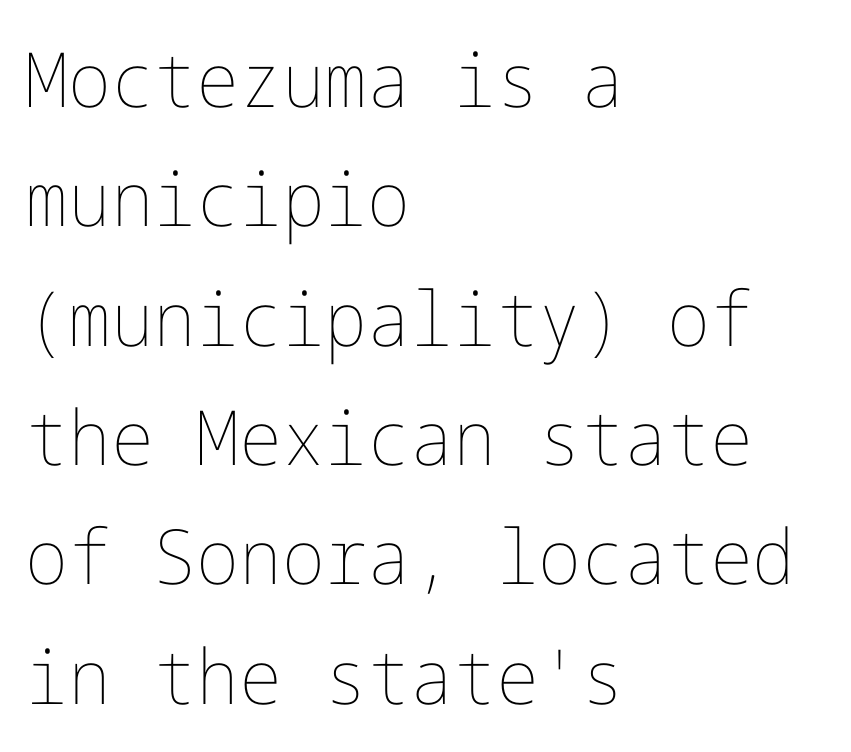
Italic: no, the glyphs are upright roman. Evenly set lines give the paragraph a standard silhouette. Stem width sits at or under what a default text font uses. The specimen omits any rule beneath the text block's lines. The lines in this sample share a left origin and differ only in where they stop. Letter spacing: default.
